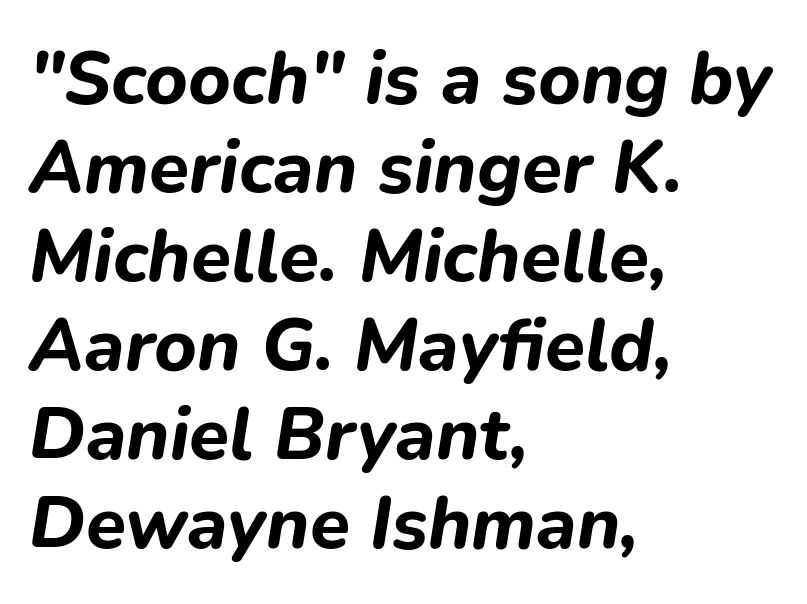
Q: Is the text bold? A: Yes.
Q: Is the text italic (slanted)? A: Yes, it leans right by about 9 degrees.
Q: Is the text underlined? A: No.
Q: How is the paragraph aligned? A: Left-aligned.
Q: Is the spacing between letters normal or unusually wide? A: Normal.
Q: Width (condensed, normal, or wide)? A: Normal.
Q: Stroke contrast? A: Low.
Q: x-height? A: Medium.
Q: Monospaced? A: No.
